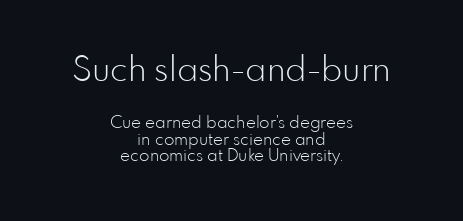
The letterforms sit shoulder to shoulder at normal distance. Ordinary non-slanted type is in use. The gap between lines stays unmarked. The face used here is a sans, in the tradition of grotesques and geometrics. The emphasis by scale lands on block number one, above. The face looks like a standard text weight, possibly lighter.
